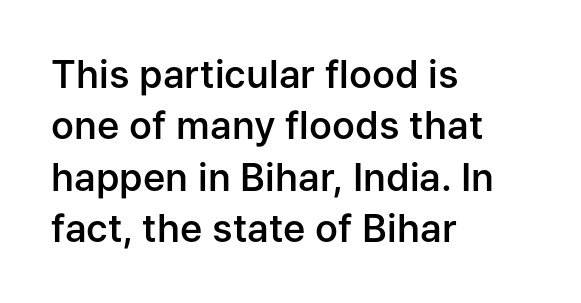
Caption: standard tracking, unaltered. In terms of letterform style, serifs are entirely absent. What's the leading like? Ordinary, nothing unusual. No italicization has been applied; the sample stays upright. These words are printed semibold, heavier than regular yet not bold. You could not count columns in this text — the font is proportionally spaced.
